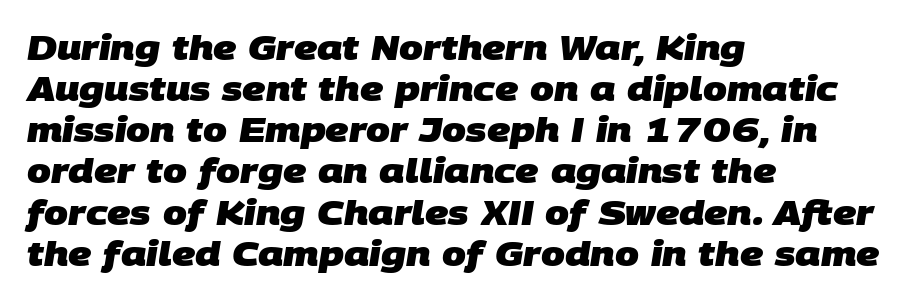
Q: Is the text bold? A: Yes.
Q: Is the typeface a serif or a sans-serif typeface? A: Sans-serif.
Q: Is the text underlined? A: No.
Q: How is the paragraph aligned? A: Left-aligned.
Q: Is the spacing between letters normal or unusually wide? A: Normal.
Q: Width (condensed, normal, or wide)? A: Normal.
Q: Stroke contrast? A: Low.
Q: x-height? A: Large.
Q: Monospaced? A: No.
